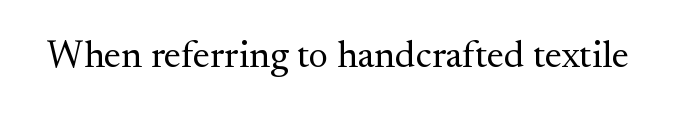
Q: Is the text bold? A: No.
Q: Is the text italic (slanted)? A: No, it is upright.
Q: Is the typeface a serif or a sans-serif typeface? A: Serif.
Q: Is the text underlined? A: No.
Q: Is the spacing between letters normal or unusually wide? A: Normal.
Q: Width (condensed, normal, or wide)? A: Normal.
Q: Stroke contrast? A: Medium.
Q: x-height? A: Small.
Q: Monospaced? A: No.
